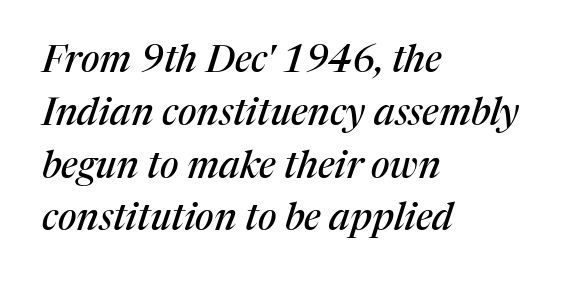
The image shows 38 px serif type, italic (leaning right); set left-aligned, normal line spacing (1.39x), normal letter spacing, not underlined; medium stroke contrast and a medium x-height.
